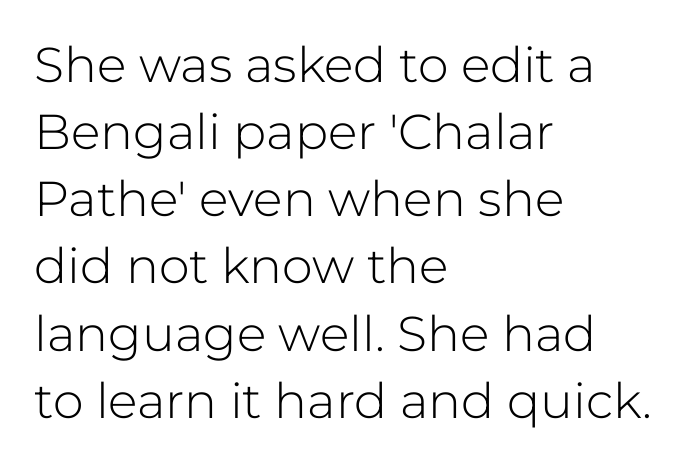
The rendering uses natural spacing where letterforms have individual widths. The rendering shows plain stroke endings on the letterforms — a sans-serif design. Every row of glyphs begins at an identical x-position on the left. The weight would be labelled regular, book, light, or lighter still.
